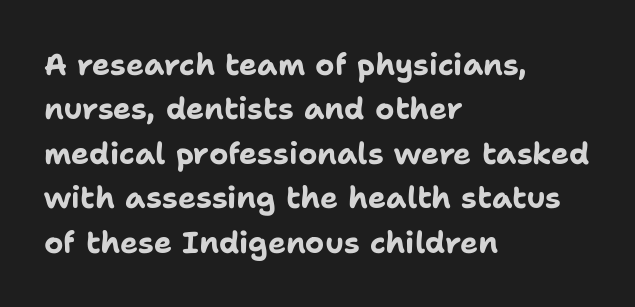
Look at the bottom of the vertical strokes: they stop flat, with no serifs. Honestly, the row spacing looks completely unremarkable. These lines were composed using upright roman letters. Do the characters align in a grid? No, the font is proportional. Does the weight exceed regular? Yes, all the way to bold. The lines in this sample share a left origin and differ only in where they stop.
